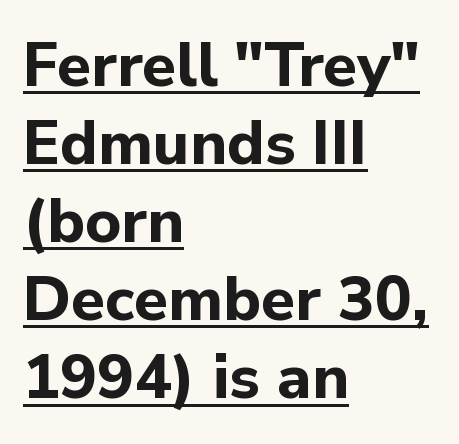
Q: Is the text bold? A: Yes.
Q: Is the text italic (slanted)? A: No, it is upright.
Q: Is the typeface a serif or a sans-serif typeface? A: Sans-serif.
Q: Is the text underlined? A: Yes.
Q: How is the paragraph aligned? A: Left-aligned.
Q: Is the spacing between letters normal or unusually wide? A: Normal.
Q: Is the spacing between lines tight, normal or loose? A: Normal.
Q: Width (condensed, normal, or wide)? A: Normal.
Q: Stroke contrast? A: Low.
Q: x-height? A: Medium.
Q: Monospaced? A: No.
